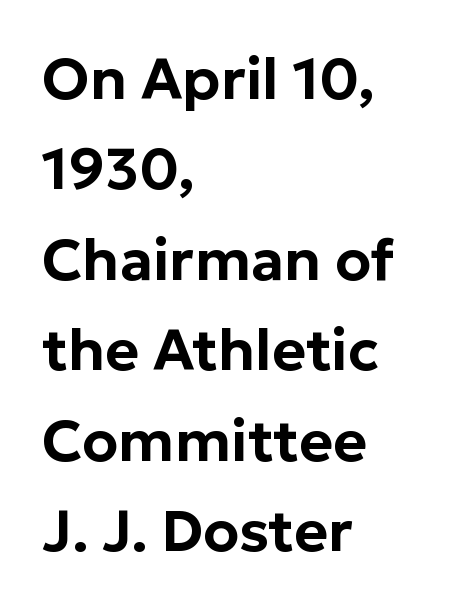
Typographically, this falls in the sans-serif category. If you measured baseline to baseline, you'd find a middling distance. Honestly, there is no underline to notice here at all. No italicization has been applied; the sample stays upright.
